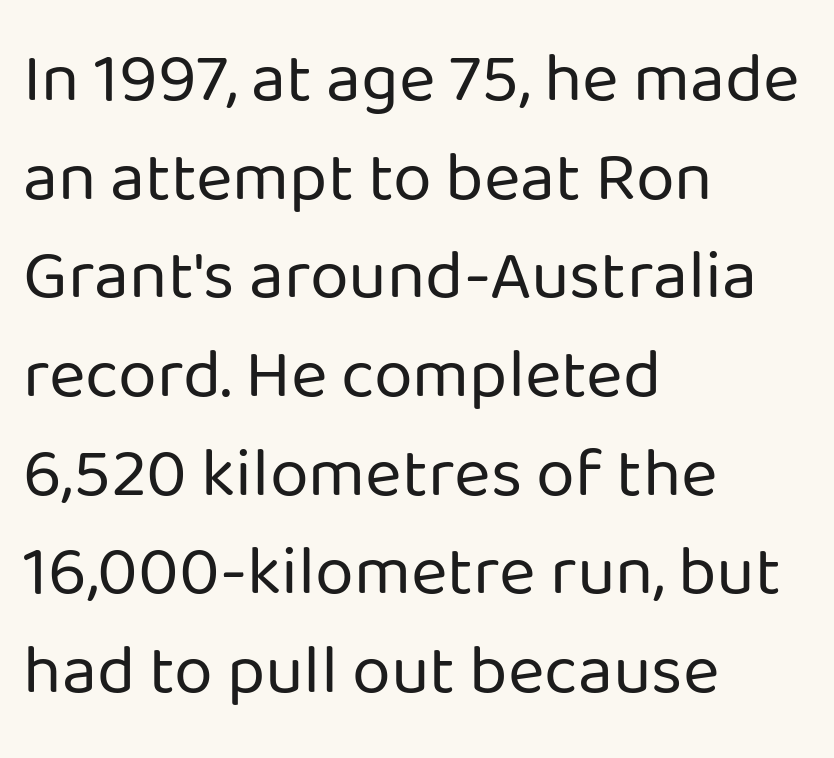
The image shows 70 px regular-weight sans-serif type, upright; set left-aligned, normal line spacing (1.41x), normal letter spacing, not underlined; low stroke contrast and a medium x-height.
